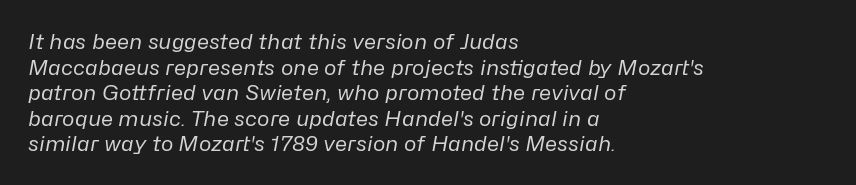
The image shows 21 px text type, italic (leaning right); set left-aligned, line spacing 1.22x, normal letter spacing, not underlined.
